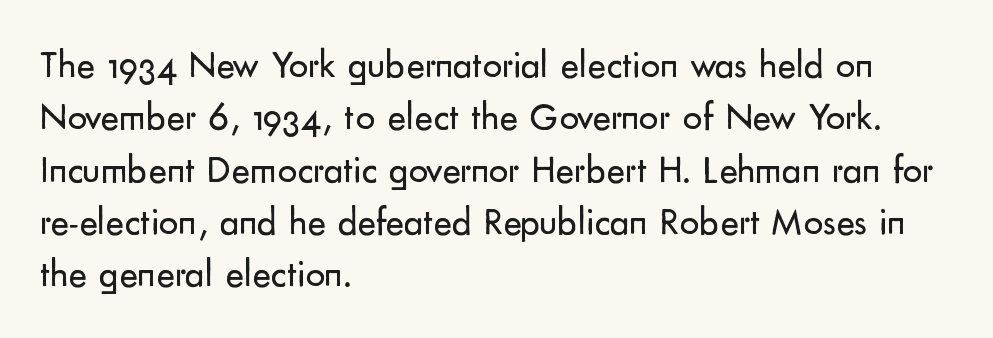
Notice how the passage keeps a crisp vertical edge on the left only. The type is set solid horizontally, with unmodified tracking. The type sits square on the baseline with zero lean. The rendering uses a moderate line-height, typical for paragraphs. Is this a sans? Yes — the strokes have no serifs.
